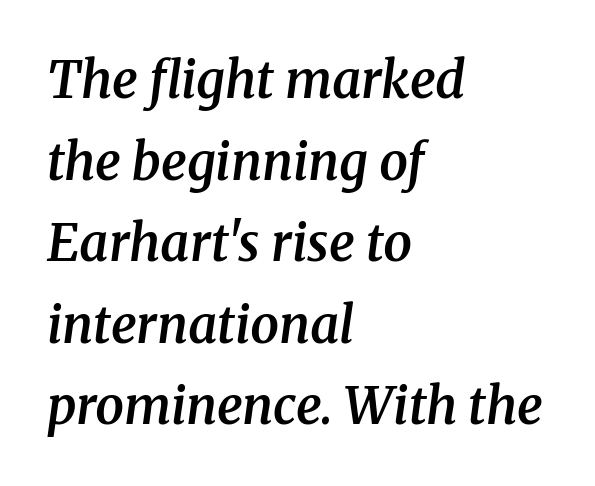
Q: Is the text bold? A: Semi-bold.
Q: Is the text italic (slanted)? A: Yes, it leans right by about 8 degrees.
Q: Is the typeface a serif or a sans-serif typeface? A: Serif.
Q: Is the text underlined? A: No.
Q: How is the paragraph aligned? A: Left-aligned.
Q: Is the spacing between letters normal or unusually wide? A: Normal.
Q: Is the spacing between lines tight, normal or loose? A: Normal.
Q: Width (condensed, normal, or wide)? A: Normal.
Q: Stroke contrast? A: Medium.
Q: x-height? A: Medium.
Q: Monospaced? A: No.
